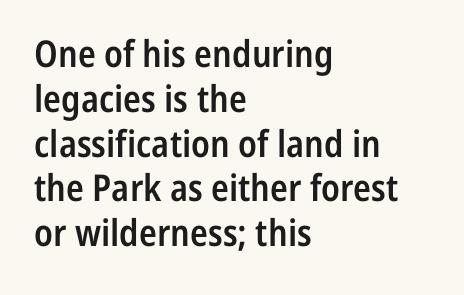
The image shows 37 px semibold, condensed sans-serif type, upright; set left-aligned, line spacing 1.21x, normal letter spacing, not underlined; low stroke contrast and a medium x-height.
